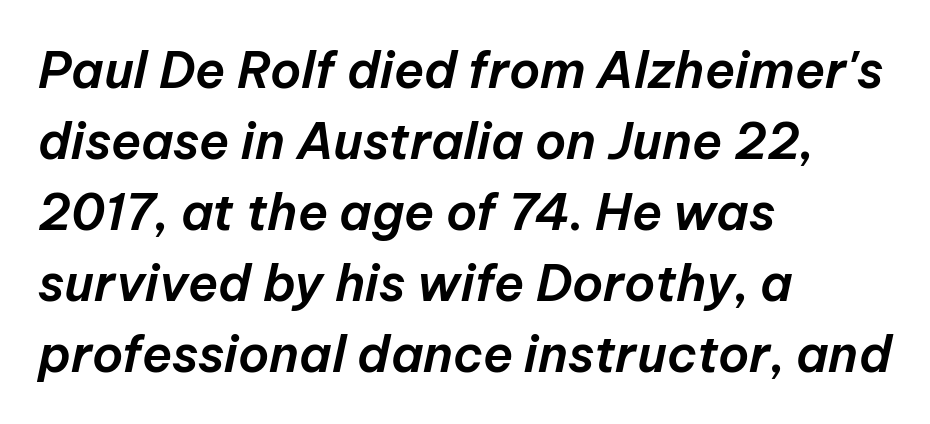
Quick note: interline space is typical. The words here are not underlined. The ragged edge is on the right, which tells us the setting is flush left. Note the varied advance widths — an 'i' is clearly narrower than an 'm'. Quick note: italic. There is no visible air inserted between adjacent glyphs.
